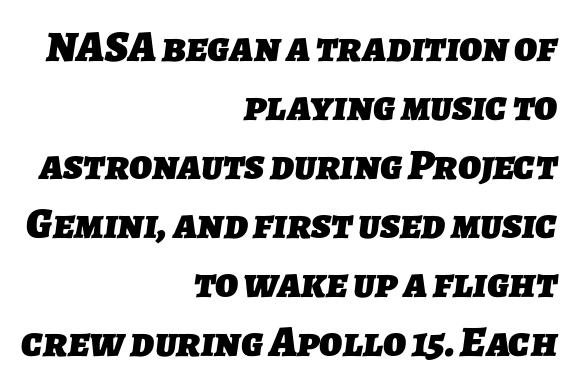
Q: Is the text bold? A: Yes.
Q: Is the typeface a serif or a sans-serif typeface? A: Sans-serif.
Q: Is the text underlined? A: No.
Q: How is the paragraph aligned? A: Right-aligned.
Q: Is the spacing between letters normal or unusually wide? A: Normal.
Q: Is the spacing between lines tight, normal or loose? A: Normal.
Q: Width (condensed, normal, or wide)? A: Normal.
Q: Stroke contrast? A: Low.
Q: x-height? A: Medium.
Q: Monospaced? A: No.
